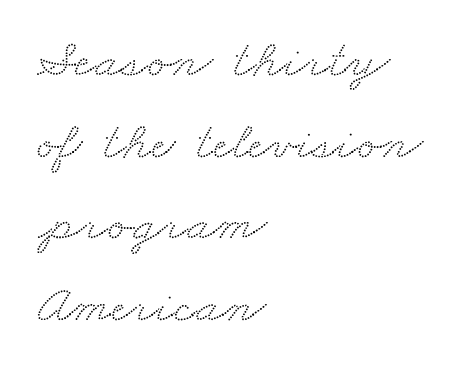
The image shows 54 px wide serif type; set left-aligned, normal line spacing (1.51x), normal letter spacing, not underlined; medium stroke contrast and a small x-height.
